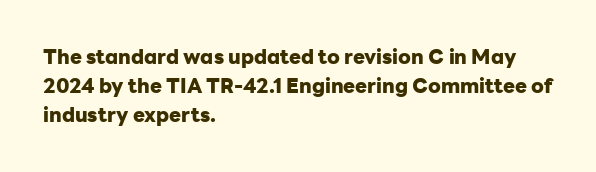
{"italic": "no", "bold": "yes", "underline": "no", "align": "left", "line_spacing": "normal", "line_spacing_ratio": 1.46, "letter_spacing": "normal", "letter_spacing_em": 0.0, "glyph_px": 20}
